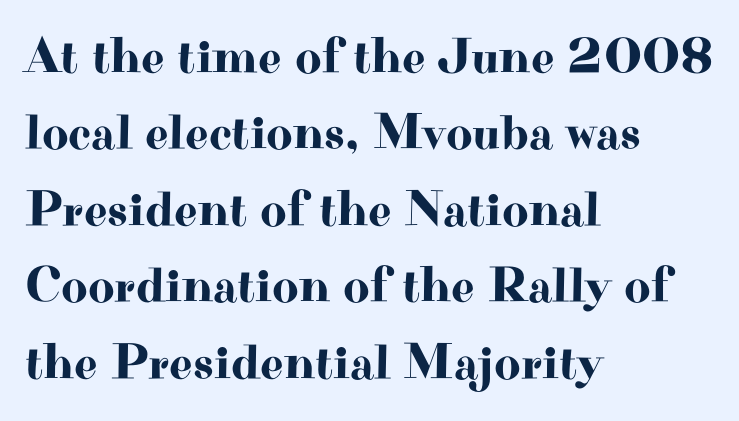
The image shows 51 px wide serif type, upright; set left-aligned, normal line spacing (1.5x), normal letter spacing, not underlined; high stroke contrast and a small x-height.
